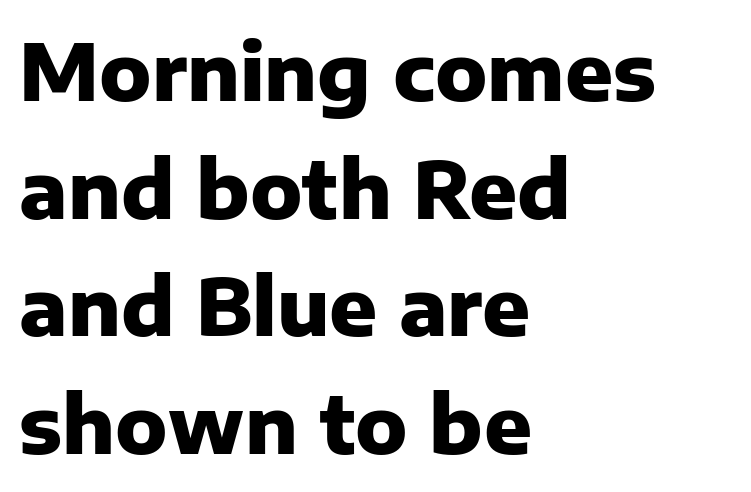
Q: Is the text bold? A: Yes.
Q: Is the text italic (slanted)? A: No, it is upright.
Q: Is the typeface a serif or a sans-serif typeface? A: Sans-serif.
Q: Is the text underlined? A: No.
Q: How is the paragraph aligned? A: Left-aligned.
Q: Is the spacing between letters normal or unusually wide? A: Normal.
Q: Is the spacing between lines tight, normal or loose? A: Normal.
Q: Width (condensed, normal, or wide)? A: Normal.
Q: Stroke contrast? A: Low.
Q: x-height? A: Medium.
Q: Monospaced? A: No.
